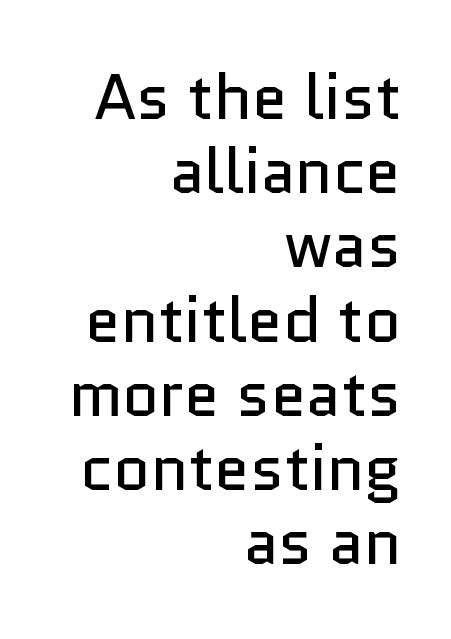
The image shows 64 px regular-weight sans-serif type, upright; set right-aligned, line spacing 1.16x, normal letter spacing, not underlined; low stroke contrast and a medium x-height.
